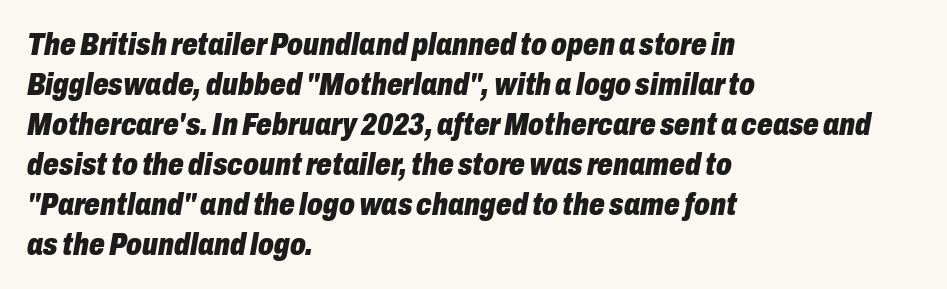
{"italic": "yes", "lean": "right", "slant_degrees": 10, "bold": "yes", "weight": "heavy", "width": "condensed", "stroke_contrast": "low", "x_height": "medium", "monospaced": "no", "underline": "no", "align": "left", "line_spacing": "normal", "line_spacing_ratio": 1.29, "letter_spacing": "normal", "letter_spacing_em": 0.0, "glyph_px": 31}
